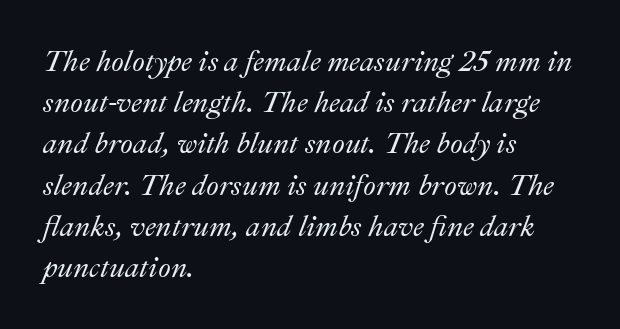
{"italic": "yes", "lean": "right", "slant_degrees": 22, "width": "normal", "stroke_contrast": "medium", "x_height": "small", "monospaced": "no", "underline": "no", "align": "left", "line_spacing": "normal", "line_spacing_ratio": 1.42, "letter_spacing": "normal", "letter_spacing_em": 0.0, "glyph_px": 29}
